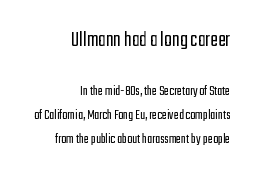
One-word summary of the alignment: right. The designer left line spacing at the default. Is the letter spacing exaggerated? No — it looks like the ordinary default. Any mark beneath the type? The region is blank. Letters have the restrained weight of plain body copy at most. The type sits square on the baseline with zero lean.
